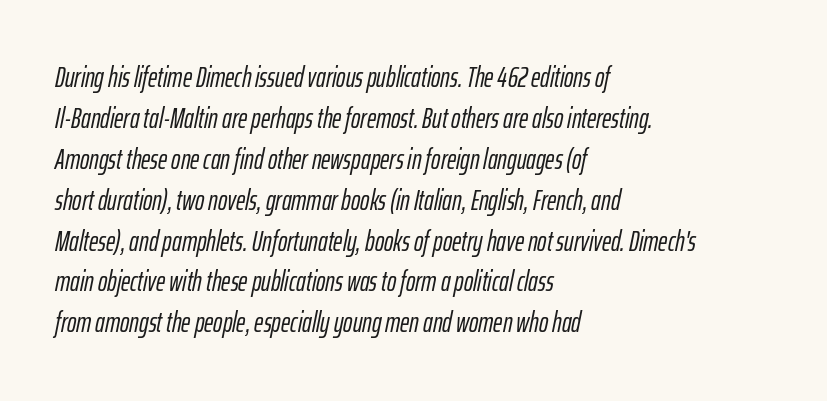
Glance below the letters and you will spot only blank space. The face used here has a pronounced slope to its letters. Here the designer chose a conventional face with non-uniform glyph widths. This block has exactly the height ordinary leading produces. Typeset ragged right — the left edge is the straight one. No extra tracking has been applied to these lines.
